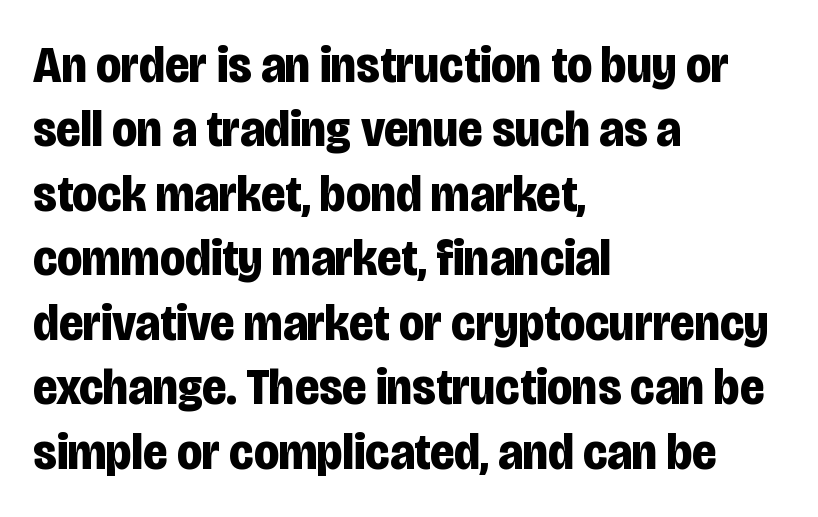
{"serif": "no", "italic": "no", "bold": "yes", "weight": "bold", "width": "condensed", "stroke_contrast": "low", "x_height": "large", "monospaced": "no", "underline": "no", "align": "left", "line_spacing_ratio": 1.24, "letter_spacing": "normal", "letter_spacing_em": 0.0, "glyph_px": 52}
